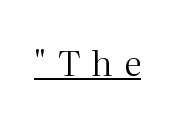
On a weight scale, this lands at 450 or below. This rendering employs a face with finishing strokes, i.e., a serif. Glance below the letters and you will spot a drawn line. The letters stand upright; this is a roman face. You could not count columns in this text — the font is proportionally spaced.
